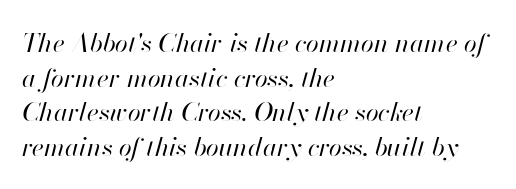
{"italic": "yes", "lean": "right", "slant_degrees": 13, "bold": "no", "underline": "no", "align": "left", "line_spacing": "normal", "line_spacing_ratio": 1.33, "letter_spacing": "normal", "letter_spacing_em": 0.0, "glyph_px": 26}
